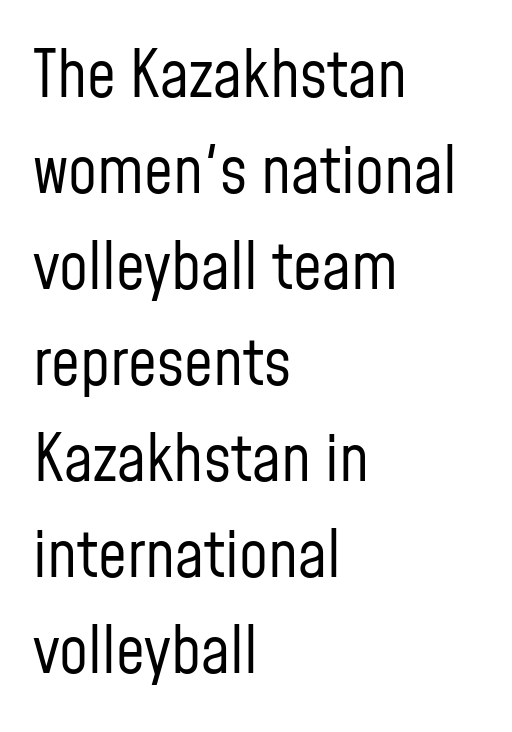
Q: Is the text bold? A: No.
Q: Is the text italic (slanted)? A: No, it is upright.
Q: Is the typeface a serif or a sans-serif typeface? A: Sans-serif.
Q: Is the text underlined? A: No.
Q: How is the paragraph aligned? A: Left-aligned.
Q: Is the spacing between letters normal or unusually wide? A: Normal.
Q: Is the spacing between lines tight, normal or loose? A: Normal.
Q: Width (condensed, normal, or wide)? A: Condensed.
Q: Stroke contrast? A: Low.
Q: x-height? A: Medium.
Q: Monospaced? A: No.
